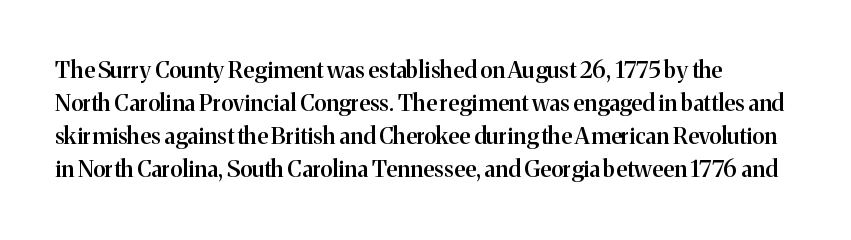
{"italic": "no", "bold": "semi", "underline": "no", "line_spacing": "normal", "line_spacing_ratio": 1.44, "letter_spacing": "normal", "letter_spacing_em": 0.0, "glyph_px": 23}
